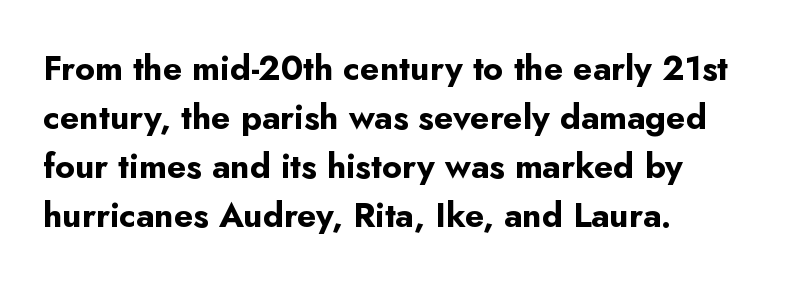
The image shows 34 px bold sans-serif type, upright; set left-aligned, normal line spacing (1.44x), normal letter spacing, not underlined; low stroke contrast and a small x-height.
